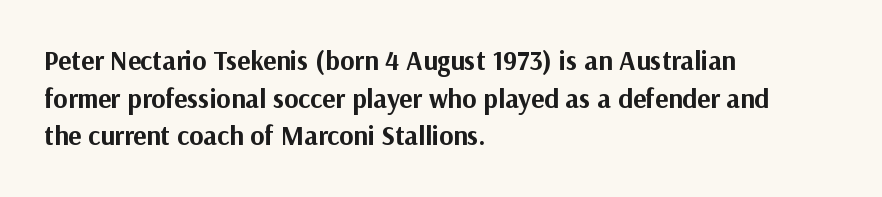
The image shows 27 px bold type, upright; set left-aligned, normal line spacing (1.39x), normal letter spacing, not underlined.
